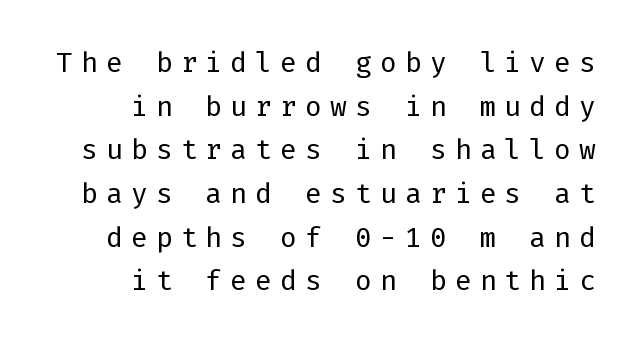
Q: Is the text bold? A: No.
Q: Is the text italic (slanted)? A: No, it is upright.
Q: Is the typeface a serif or a sans-serif typeface? A: Sans-serif.
Q: Is the text underlined? A: No.
Q: How is the paragraph aligned? A: Right-aligned.
Q: Is the spacing between letters normal or unusually wide? A: Unusually wide.
Q: Is the spacing between lines tight, normal or loose? A: Normal.
Q: Width (condensed, normal, or wide)? A: Normal.
Q: Stroke contrast? A: Low.
Q: x-height? A: Medium.
